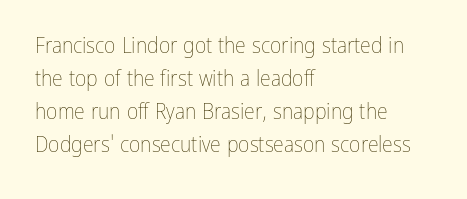
The image shows 22 px text type, upright; set left-aligned, normal line spacing (1.5x), normal letter spacing, not underlined.
